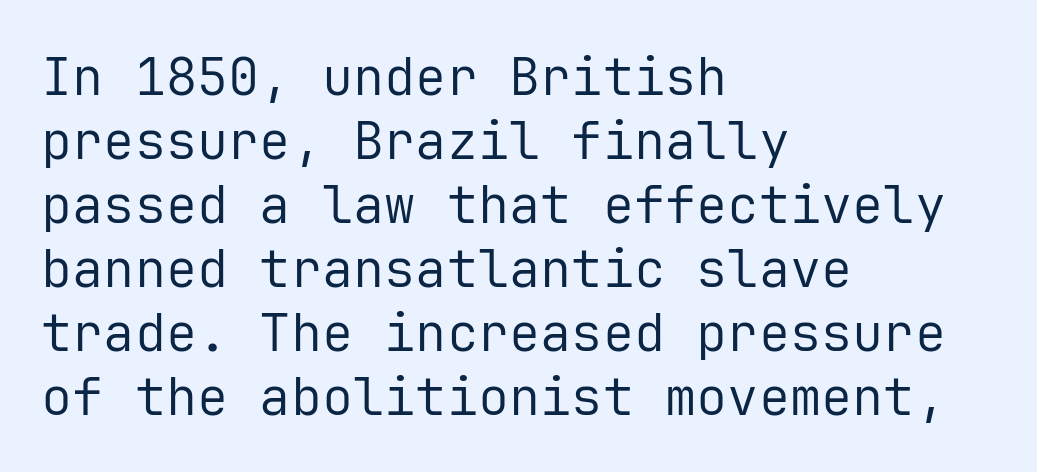
Q: Is the text bold? A: No.
Q: Is the text italic (slanted)? A: No, it is upright.
Q: Is the typeface a serif or a sans-serif typeface? A: Sans-serif.
Q: Is the text underlined? A: No.
Q: How is the paragraph aligned? A: Left-aligned.
Q: Is the spacing between letters normal or unusually wide? A: Normal.
Q: Width (condensed, normal, or wide)? A: Normal.
Q: Stroke contrast? A: Low.
Q: x-height? A: Medium.
Q: Monospaced? A: Yes.
